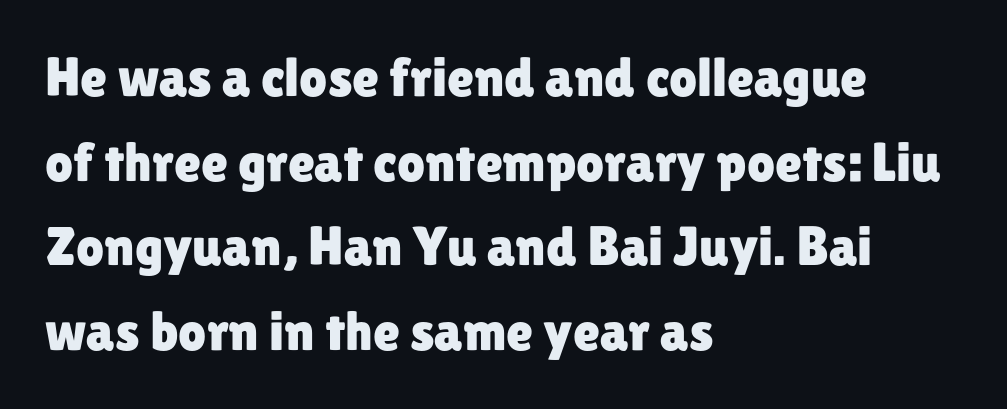
Summary of vertical rhythm: regular, with standard interline spacing. This sample uses an upright cut, with every glyph sitting square on the baseline. The gaps between neighbouring characters are ordinary and unremarkable. Regarding serifs, this sample does without them. Quick note: underline off.
